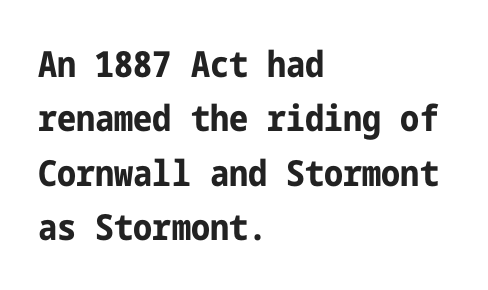
The image shows 36 px bold, condensed sans-serif type, upright; set left-aligned, normal line spacing (1.51x), normal letter spacing, not underlined; low stroke contrast and a medium x-height.
